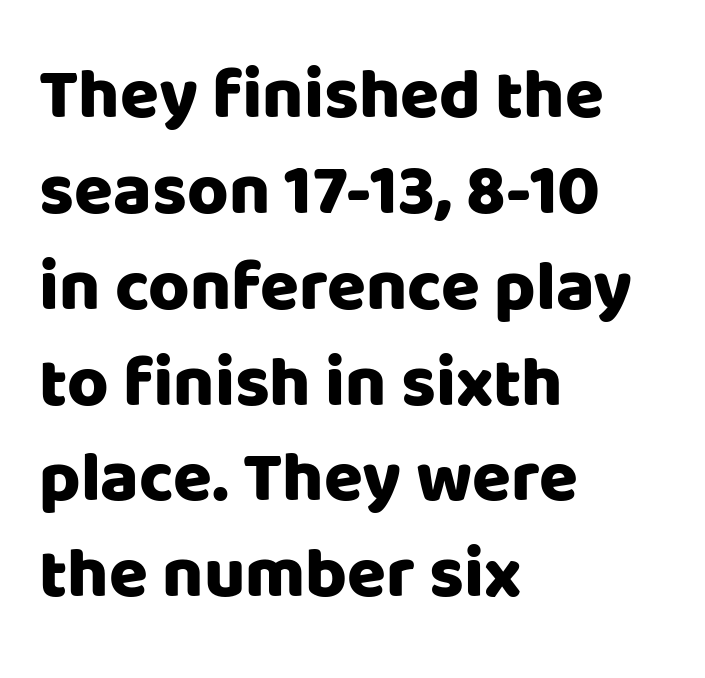
{"serif": "no", "italic": "no", "width": "normal", "stroke_contrast": "low", "x_height": "large", "monospaced": "no", "underline": "no", "align": "left", "line_spacing": "normal", "line_spacing_ratio": 1.35, "letter_spacing": "normal", "letter_spacing_em": 0.0, "glyph_px": 71}
